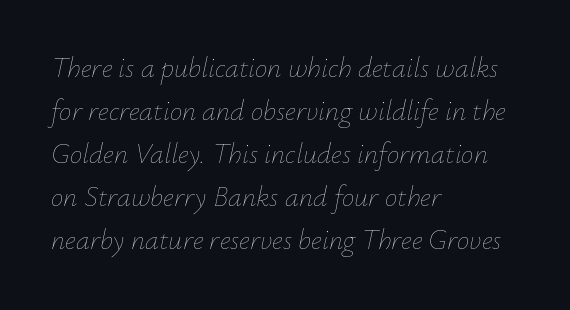
The image shows 28 px thin type, italic (leaning right); set left-aligned, normal line spacing (1.54x), normal letter spacing, not underlined; low stroke contrast and a small x-height.
